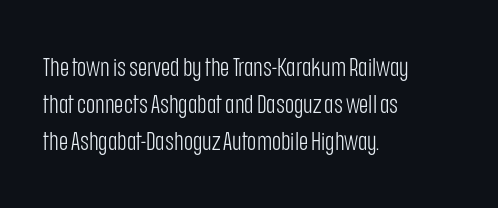
Q: Is the text bold? A: No.
Q: Is the text italic (slanted)? A: No, it is upright.
Q: Is the text underlined? A: No.
Q: How is the paragraph aligned? A: Left-aligned.
Q: Is the spacing between letters normal or unusually wide? A: Normal.
Q: Is the spacing between lines tight, normal or loose? A: Normal.
